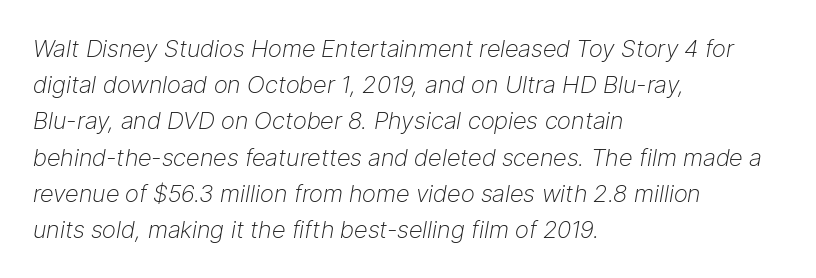
Think standard paragraph weight, or any step lighter than that. If you drew a ruler down the left edge, every line would touch it. A bare baseline throughout the passage. The block of text has a typical density, with ordinary space between rows.
